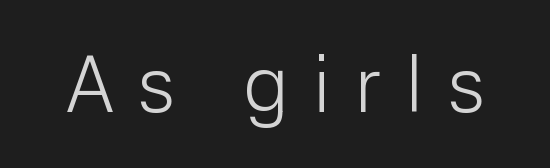
Q: Is the text bold? A: No.
Q: Is the text italic (slanted)? A: No, it is upright.
Q: Is the typeface a serif or a sans-serif typeface? A: Sans-serif.
Q: Is the text underlined? A: No.
Q: Is the spacing between letters normal or unusually wide? A: Unusually wide.
Q: Width (condensed, normal, or wide)? A: Normal.
Q: Stroke contrast? A: Low.
Q: x-height? A: Medium.
Q: Monospaced? A: No.
